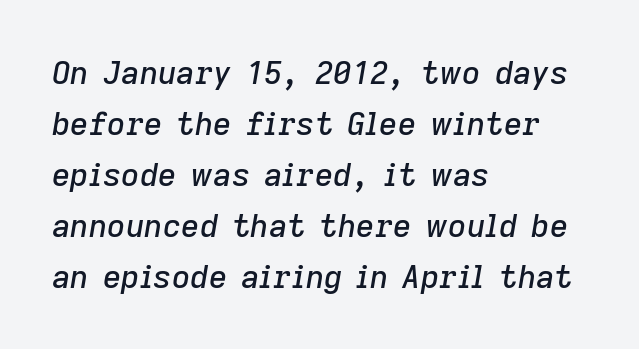
Q: Is the text italic (slanted)? A: Yes, it leans right by about 9 degrees.
Q: Is the text underlined? A: No.
Q: How is the paragraph aligned? A: Left-aligned.
Q: Is the spacing between letters normal or unusually wide? A: Normal.
Q: Is the spacing between lines tight, normal or loose? A: Normal.
Q: Width (condensed, normal, or wide)? A: Normal.
Q: Stroke contrast? A: Low.
Q: x-height? A: Medium.
Q: Monospaced? A: No.
